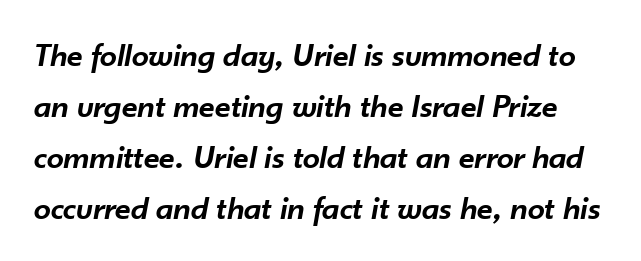
The image shows 34 px semibold type, italic (leaning right); set normal line spacing (1.5x), normal letter spacing, not underlined; low stroke contrast and a small x-height.
